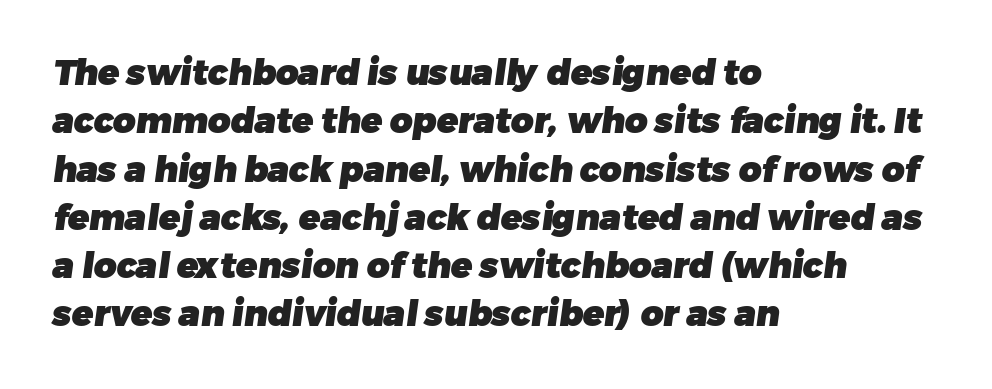
Q: Is the text bold? A: Yes.
Q: Is the typeface a serif or a sans-serif typeface? A: Sans-serif.
Q: Is the text underlined? A: No.
Q: How is the paragraph aligned? A: Left-aligned.
Q: Is the spacing between letters normal or unusually wide? A: Normal.
Q: Is the spacing between lines tight, normal or loose? A: Normal.
Q: Width (condensed, normal, or wide)? A: Normal.
Q: Stroke contrast? A: Low.
Q: x-height? A: Medium.
Q: Monospaced? A: No.
